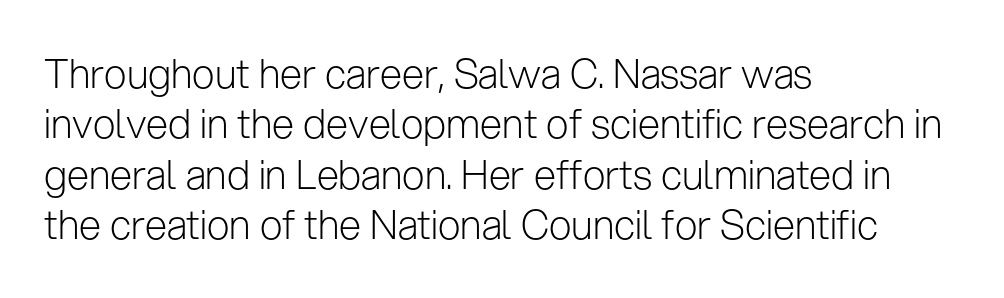
{"serif": "no", "italic": "no", "bold": "no", "weight": "light", "width": "normal", "stroke_contrast": "low", "x_height": "medium", "monospaced": "no", "underline": "no", "align": "left", "line_spacing": "normal", "line_spacing_ratio": 1.26, "letter_spacing": "normal", "letter_spacing_em": 0.0, "glyph_px": 40}
